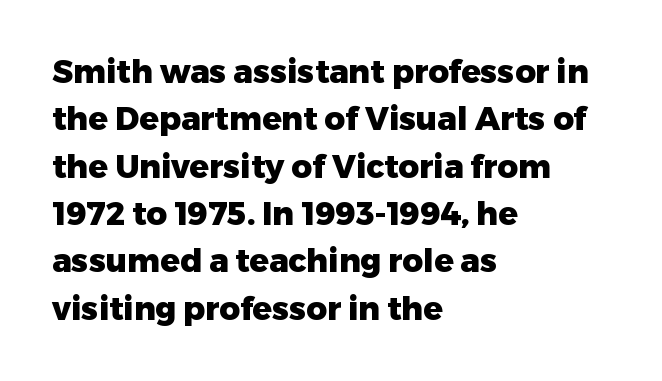
{"serif": "no", "italic": "no", "bold": "yes", "weight": "heavy", "width": "normal", "stroke_contrast": "low", "x_height": "medium", "monospaced": "no", "underline": "no", "align": "left", "line_spacing": "normal", "line_spacing_ratio": 1.48, "letter_spacing": "normal", "letter_spacing_em": 0.0, "glyph_px": 32}
